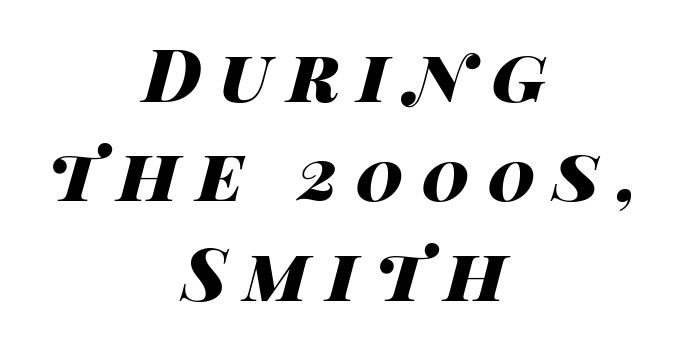
The image shows 73 px heavy, wide type, italic (leaning right); set centered, normal line spacing (1.36x), unusually wide letter spacing (+0.24 em), not underlined; high stroke contrast and a large x-height.
